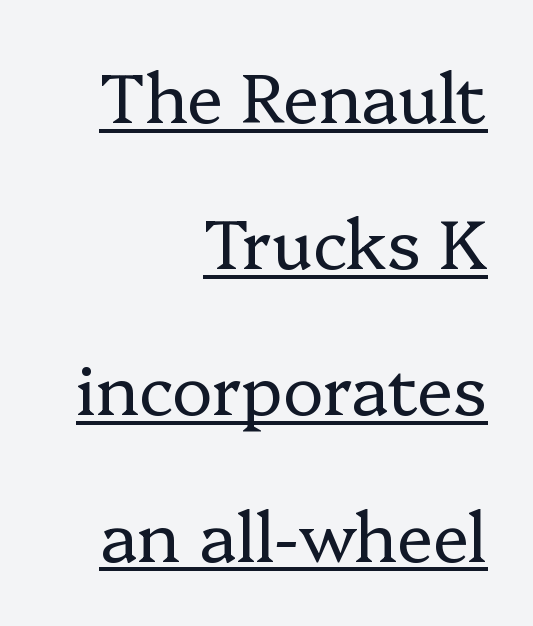
Q: Is the text bold? A: No.
Q: Is the text italic (slanted)? A: No, it is upright.
Q: Is the typeface a serif or a sans-serif typeface? A: Serif.
Q: Is the text underlined? A: Yes.
Q: How is the paragraph aligned? A: Right-aligned.
Q: Is the spacing between letters normal or unusually wide? A: Normal.
Q: Is the spacing between lines tight, normal or loose? A: Loose.
Q: Width (condensed, normal, or wide)? A: Normal.
Q: Stroke contrast? A: Low.
Q: x-height? A: Medium.
Q: Monospaced? A: No.
